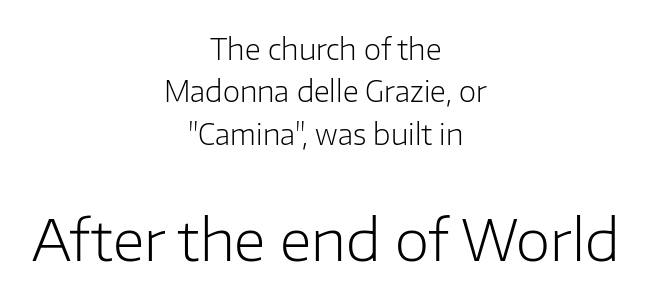
The image shows 56 px light sans-serif type, upright; set centered, normal line spacing (1.51x), normal letter spacing, not underlined; the second (bottom) block is 2.0x larger; low stroke contrast and a medium x-height.
